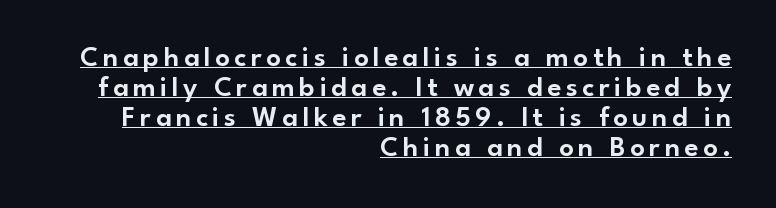
The image shows 29 px sans-serif type, upright; set right-aligned, tight line spacing (1.03x), underlined; low stroke contrast and a small x-height.
